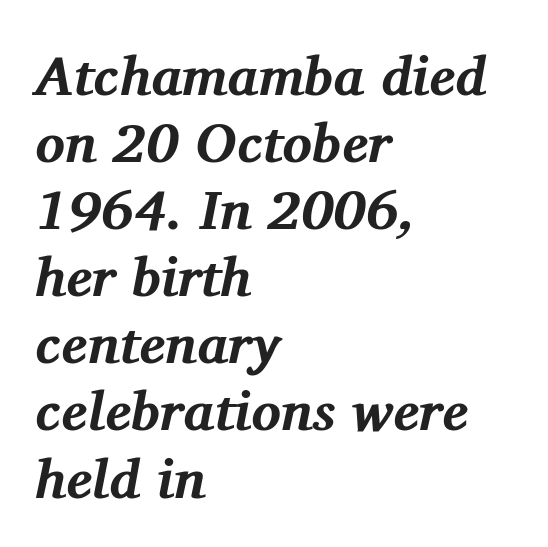
This is heavy type, rendered in bold. Honestly, there is no underline to notice here at all. These lines are set flush left with a ragged right edge. Each letter keeps its own natural width here, so spacing adapts to shape.
